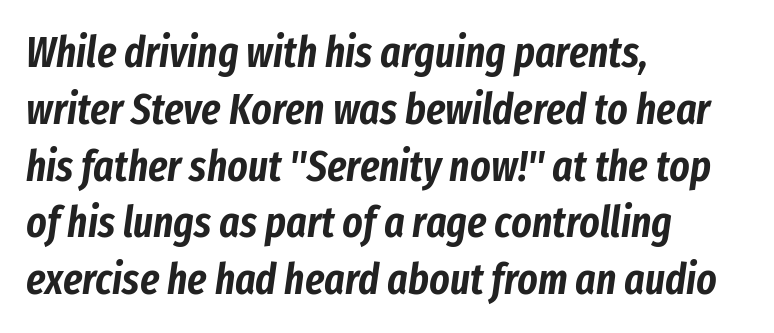
You could not count columns in this text — the font is proportionally spaced. Normally led — the rows are evenly, conventionally spaced. You can tell it's italic because the verticals aren't actually vertical. This rendering leaves character spacing at its baseline value.
